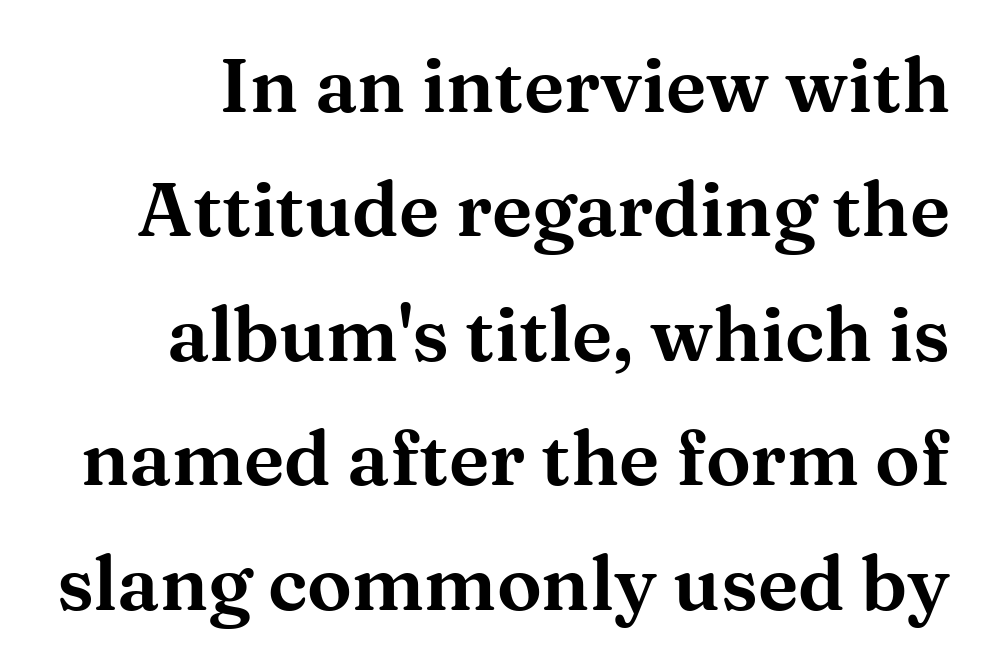
{"serif": "yes", "italic": "no", "width": "wide", "stroke_contrast": "medium", "x_height": "medium", "monospaced": "no", "underline": "no", "line_spacing": "normal", "line_spacing_ratio": 1.66, "letter_spacing": "normal", "letter_spacing_em": 0.0, "glyph_px": 75}
